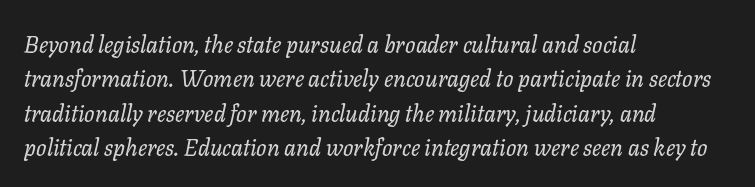
Italic? Definitely — the glyphs are oblique. The strokes carry an ordinary text weight at most. The area under the type is left untouched. Line beginnings align vertically; line endings do not.
